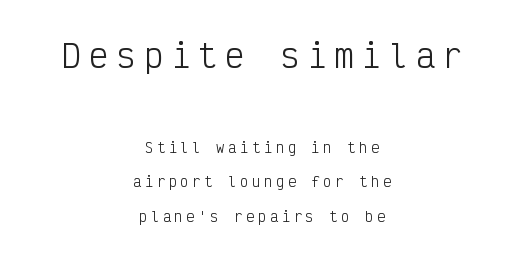
{"serif": "no", "italic": "no", "bold": "no", "weight": "light", "width": "condensed", "stroke_contrast": "low", "x_height": "medium", "monospaced": "yes", "underline": "no", "align": "center", "line_spacing": "loose", "line_spacing_ratio": 2.47, "letter_spacing": "wide", "letter_spacing_em": 0.25, "larger_block": "first", "size_ratio": 2.29, "glyph_px": 32}
